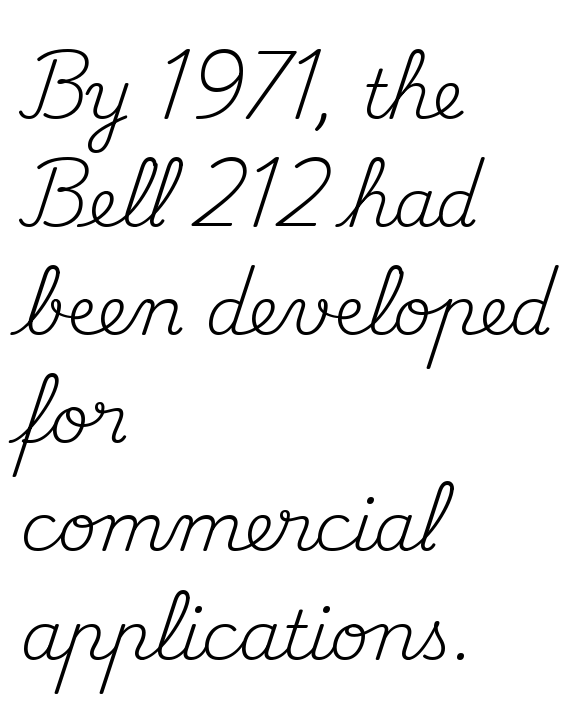
The image shows 68 px regular-weight serif type; set left-aligned, normal line spacing (1.59x), normal letter spacing, not underlined; medium stroke contrast and a small x-height.
